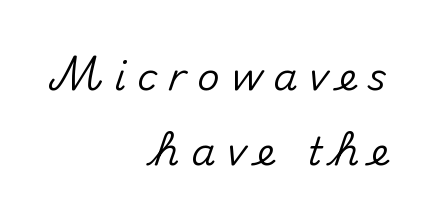
Q: Is the text italic (slanted)? A: Yes.
Q: Is the typeface a serif or a sans-serif typeface? A: Sans-serif.
Q: Is the text underlined? A: No.
Q: How is the paragraph aligned? A: Right-aligned.
Q: Is the spacing between letters normal or unusually wide? A: Unusually wide.
Q: Is the spacing between lines tight, normal or loose? A: Loose.
Q: Width (condensed, normal, or wide)? A: Normal.
Q: Stroke contrast? A: Medium.
Q: x-height? A: Small.
Q: Monospaced? A: No.
